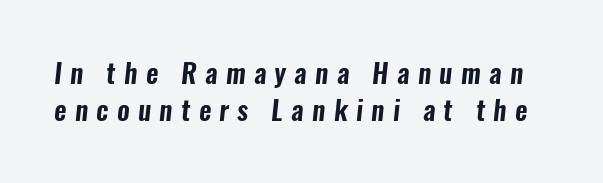
Q: Is the text underlined? A: No.
Q: Is the spacing between letters normal or unusually wide? A: Unusually wide.
Q: Is the spacing between lines tight, normal or loose? A: Normal.
